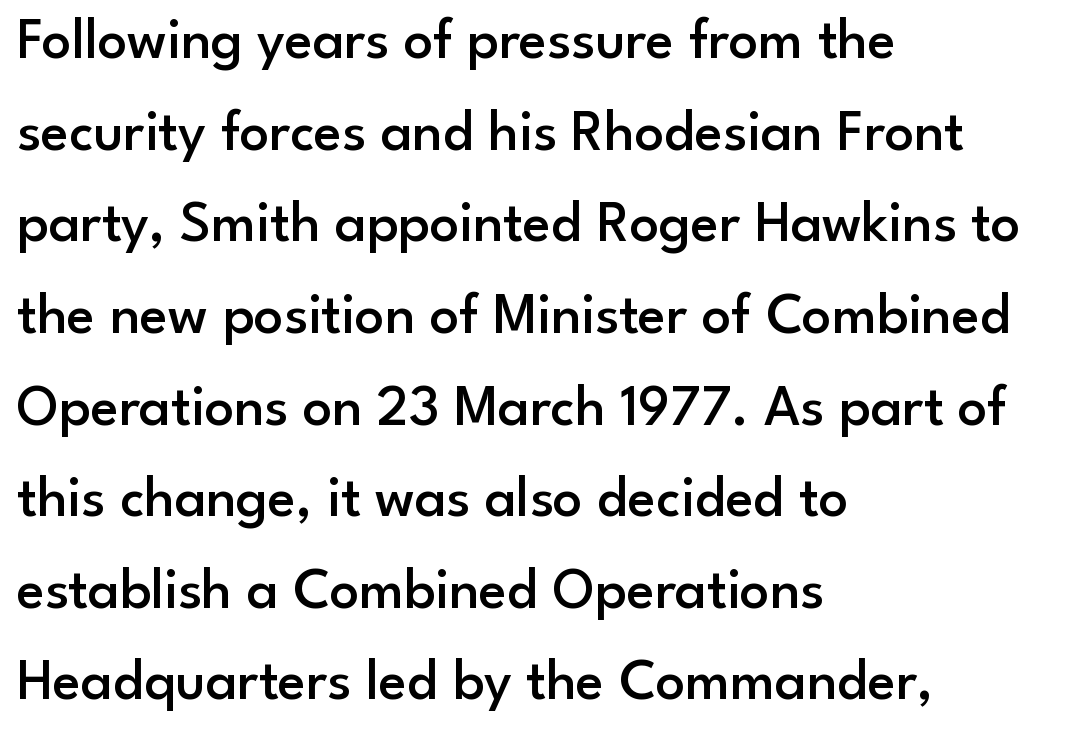
Q: Is the text bold? A: Semi-bold.
Q: Is the text italic (slanted)? A: No, it is upright.
Q: Is the typeface a serif or a sans-serif typeface? A: Sans-serif.
Q: Is the text underlined? A: No.
Q: How is the paragraph aligned? A: Left-aligned.
Q: Is the spacing between letters normal or unusually wide? A: Normal.
Q: Is the spacing between lines tight, normal or loose? A: Normal.
Q: Width (condensed, normal, or wide)? A: Normal.
Q: Stroke contrast? A: Low.
Q: x-height? A: Small.
Q: Monospaced? A: No.
